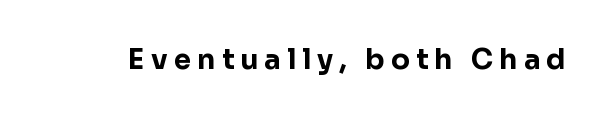
Q: Is the text bold? A: Yes.
Q: Is the text italic (slanted)? A: No, it is upright.
Q: Is the typeface a serif or a sans-serif typeface? A: Sans-serif.
Q: Is the text underlined? A: No.
Q: Is the spacing between letters normal or unusually wide? A: Unusually wide.
Q: Width (condensed, normal, or wide)? A: Normal.
Q: Stroke contrast? A: Low.
Q: x-height? A: Medium.
Q: Monospaced? A: No.
